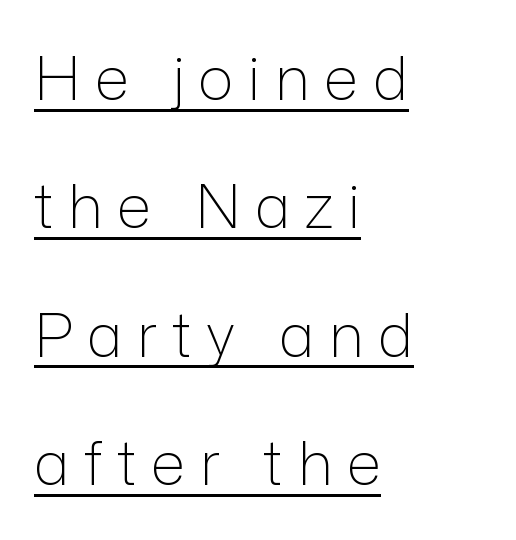
Nothing heavy about these letters — not bold at all. Type style note: lacks serifs. This sample trades compactness for vertical openness between lines. Character widths vary here, with narrow letters taking less room than wide ones.
